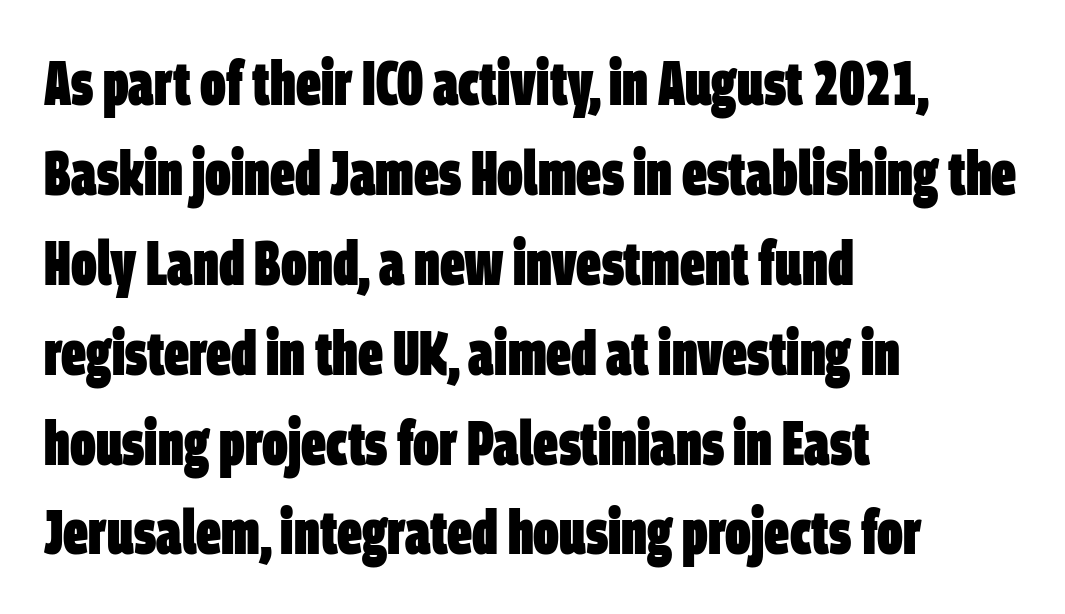
Decoration check: the copy has no underline. The passage shown is typed in a proportional face where columns would drift. Does the weight exceed regular? Yes, all the way to bold. Does extra space separate the letters? No, they use regular spacing. Interline gaps are of average width in this sample. Which margin do the lines hug? The left one — the right edge is uneven.
